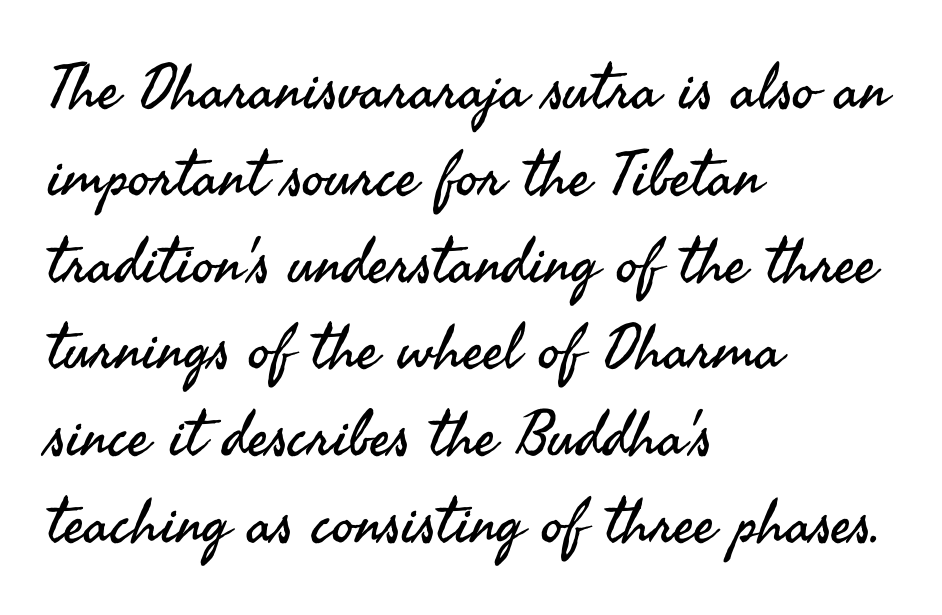
{"serif": "no", "bold": "no", "weight": "regular", "width": "normal", "stroke_contrast": "medium", "x_height": "small", "monospaced": "no", "underline": "no", "align": "left", "line_spacing": "normal", "line_spacing_ratio": 1.4, "letter_spacing": "normal", "letter_spacing_em": 0.0, "glyph_px": 62}
